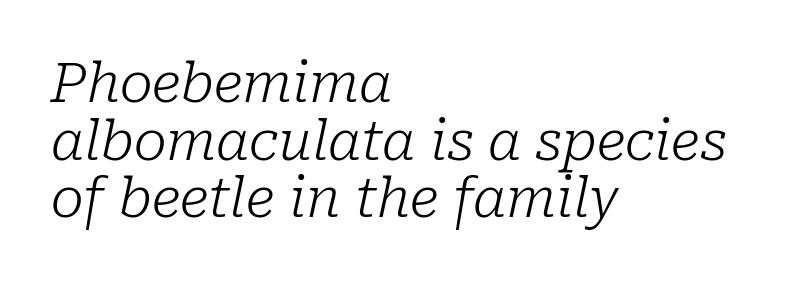
The image shows 55 px light serif type, italic (leaning right); set left-aligned, tight line spacing (1.05x), normal letter spacing, not underlined; low stroke contrast and a medium x-height.
